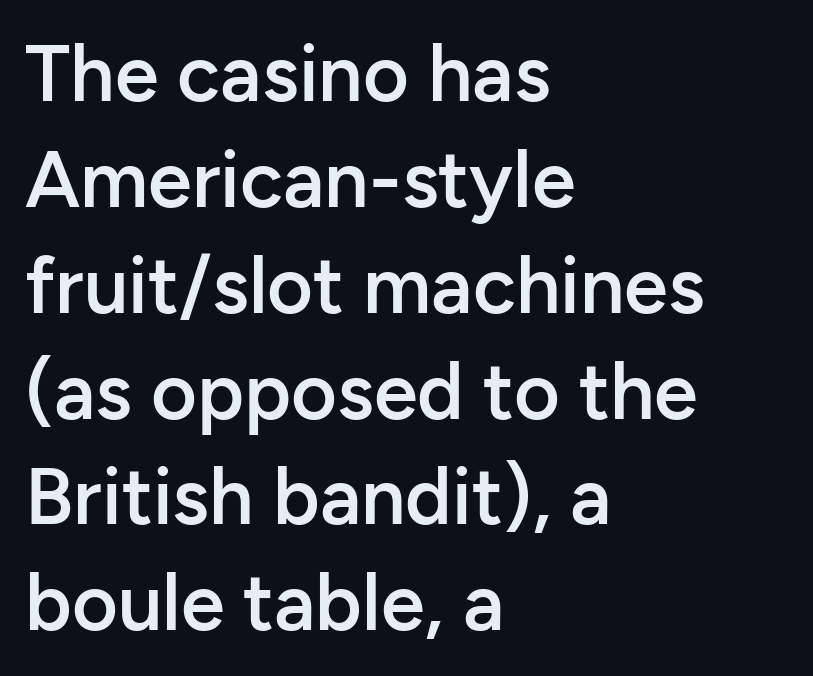
A classic flush-left, rag-right setting is used for this passage. Ascenders rise straight up at ninety degrees. The gap between lines stays unmarked. Characters follow at the spacing the type designer built in. A typesetter would call this proportional, since set widths differ per character.
